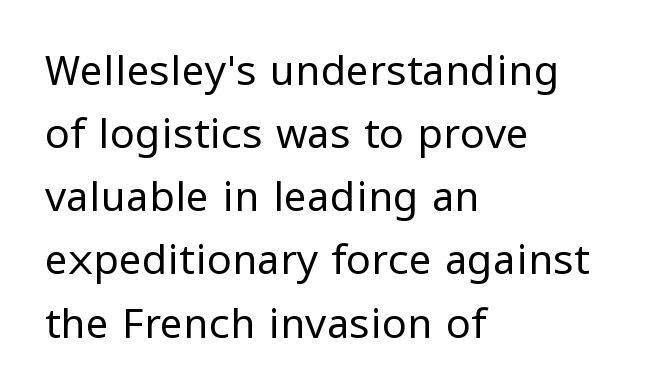
The image shows 41 px regular-weight sans-serif type, upright; set left-aligned, normal line spacing (1.54x), normal letter spacing, not underlined; low stroke contrast and a medium x-height.
